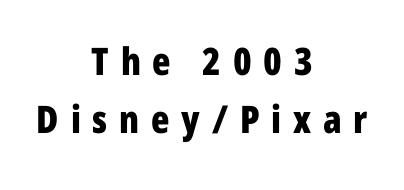
The image shows 38 px bold, condensed sans-serif type, upright; set centered, normal line spacing (1.52x), unusually wide letter spacing (+0.31 em), not underlined; low stroke contrast and a medium x-height.
